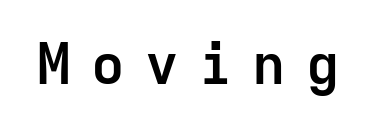
Summary of weight: heavy, a full bold. Is this a fixed-width face? Yes — each glyph sits in an identical cell. Here the glyphs are tracked loosely, breaking word shapes into spaced letters. Every stem runs plumb, perpendicular to the baseline. Type style note: lacks serifs.
